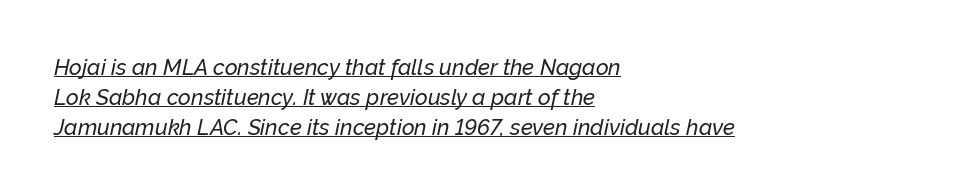
Whoever set this chose a conventional vertical rhythm. These characters rest on top of a visible drawn line. Yep, that's italic — everything's leaning. Does extra space separate the letters? No, they use regular spacing. Caption: multi-line text, flush left, ragged right.
